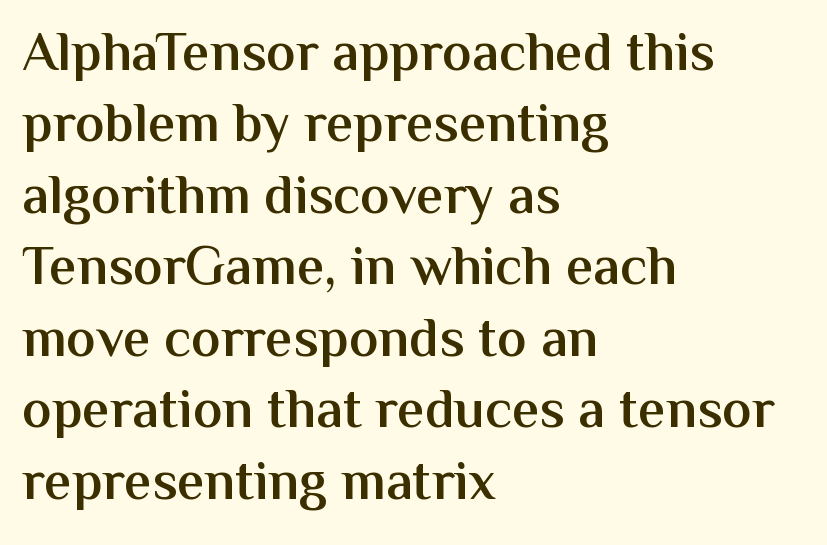
{"serif": "no", "italic": "no", "bold": "semi", "weight": "semibold", "width": "normal", "stroke_contrast": "medium", "x_height": "medium", "monospaced": "no", "underline": "no", "align": "left", "line_spacing": "normal", "line_spacing_ratio": 1.3, "letter_spacing": "normal", "letter_spacing_em": 0.0, "glyph_px": 55}
